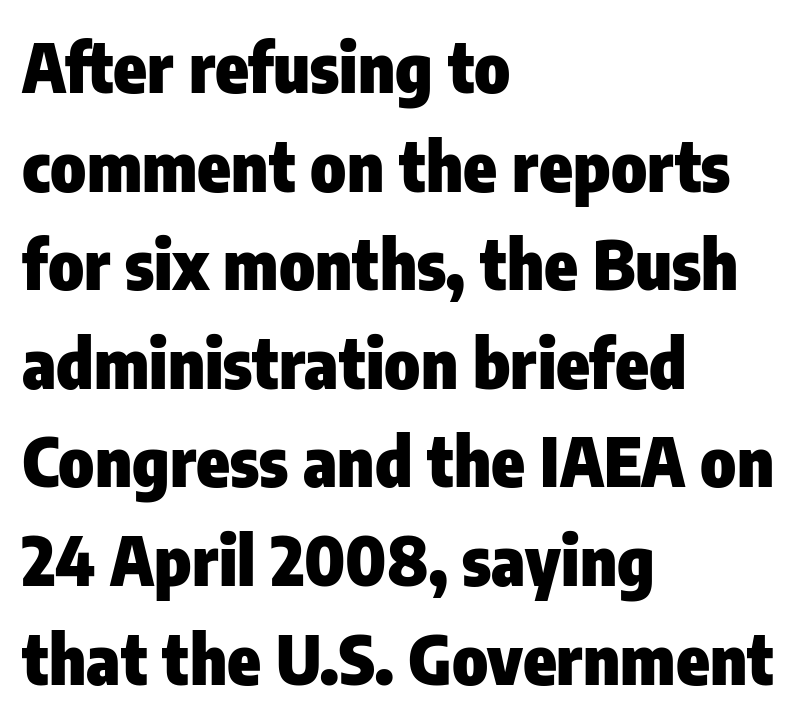
The image shows 68 px heavy, condensed sans-serif type, upright; set left-aligned, normal line spacing (1.45x), normal letter spacing, not underlined; low stroke contrast and a medium x-height.
